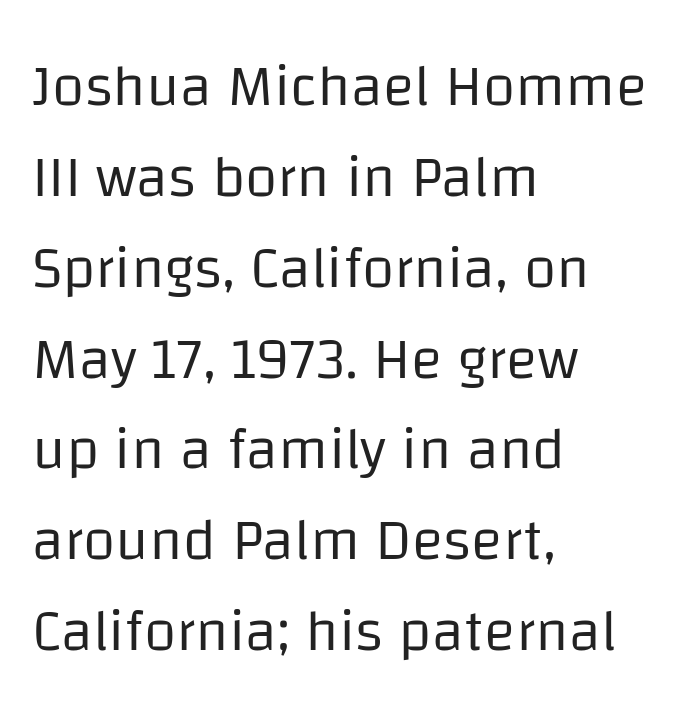
Looks like regular typesetting: each glyph gets only the width it needs. The typesetter chose a ragged-right arrangement here. Ascenders rise straight up at ninety degrees. Classification — sans serif.
